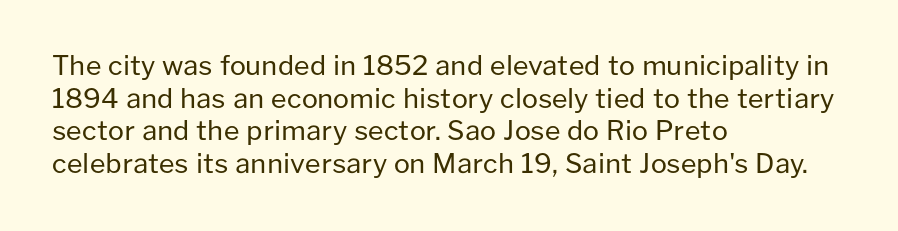
{"italic": "no", "bold": "no", "underline": "no", "align": "left", "line_spacing_ratio": 1.21, "letter_spacing": "normal", "letter_spacing_em": 0.0, "glyph_px": 27}
